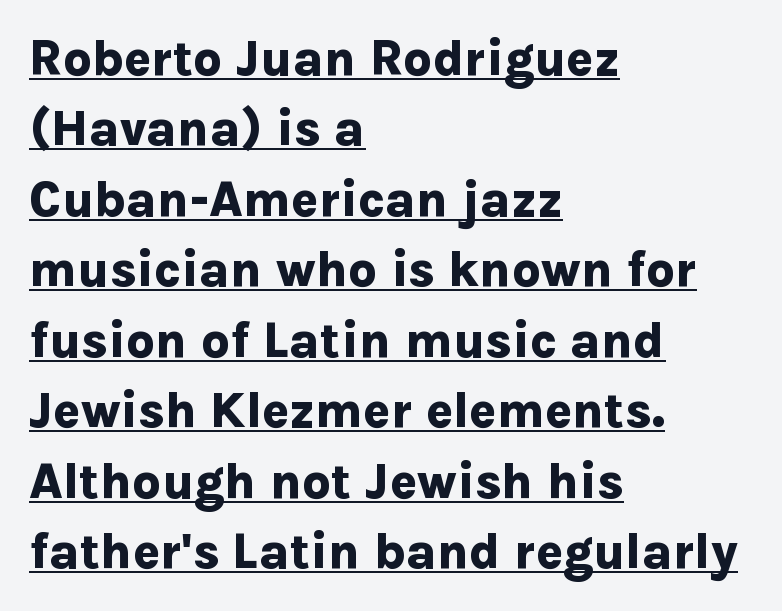
Q: Is the text bold? A: Yes.
Q: Is the text italic (slanted)? A: No, it is upright.
Q: Is the typeface a serif or a sans-serif typeface? A: Sans-serif.
Q: Is the text underlined? A: Yes.
Q: How is the paragraph aligned? A: Left-aligned.
Q: Is the spacing between letters normal or unusually wide? A: Normal.
Q: Is the spacing between lines tight, normal or loose? A: Normal.
Q: Width (condensed, normal, or wide)? A: Normal.
Q: Stroke contrast? A: Low.
Q: x-height? A: Medium.
Q: Monospaced? A: No.
